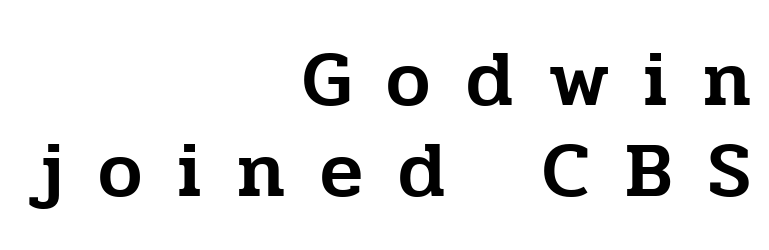
The image shows 79 px serif type, upright; set right-aligned, tight line spacing (1.15x), unusually wide letter spacing (+0.45 em), not underlined; low stroke contrast and a medium x-height.
